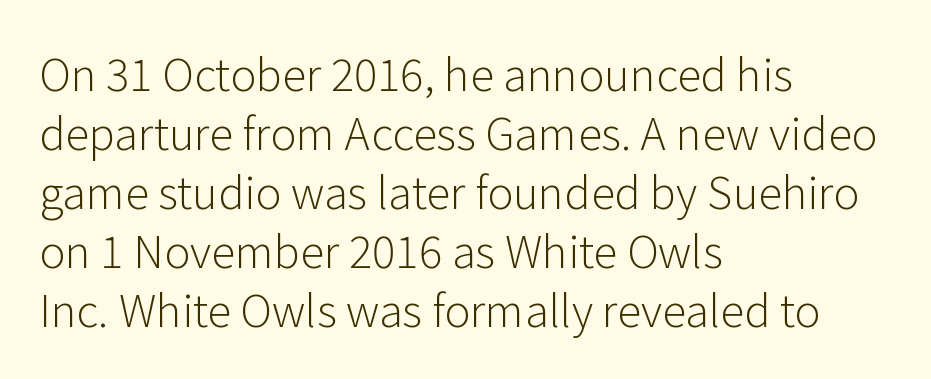
Q: Is the text bold? A: No.
Q: Is the text italic (slanted)? A: No, it is upright.
Q: Is the typeface a serif or a sans-serif typeface? A: Sans-serif.
Q: Is the text underlined? A: No.
Q: How is the paragraph aligned? A: Left-aligned.
Q: Is the spacing between letters normal or unusually wide? A: Normal.
Q: Is the spacing between lines tight, normal or loose? A: Normal.
Q: Width (condensed, normal, or wide)? A: Normal.
Q: Stroke contrast? A: Low.
Q: x-height? A: Medium.
Q: Monospaced? A: No.
